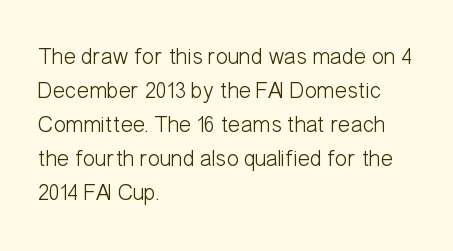
Q: Is the text bold? A: No.
Q: Is the text italic (slanted)? A: No, it is upright.
Q: Is the text underlined? A: No.
Q: How is the paragraph aligned? A: Left-aligned.
Q: Is the spacing between letters normal or unusually wide? A: Normal.
Q: Is the spacing between lines tight, normal or loose? A: Normal.
